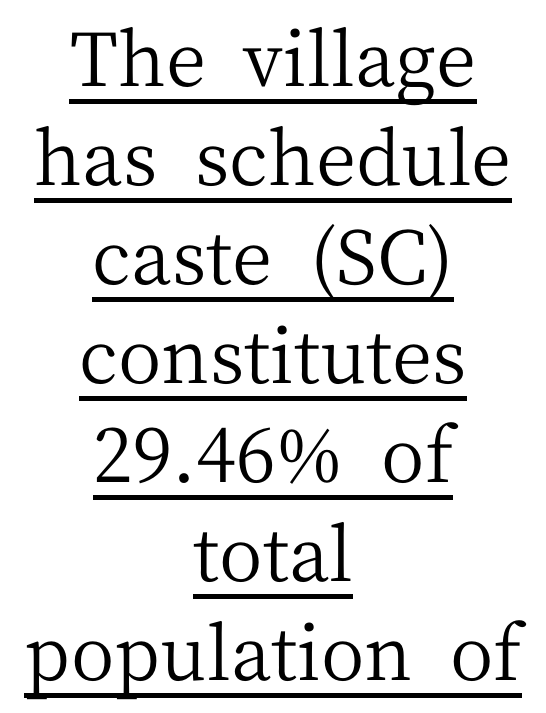
The designer went with a serif here, giving each stem small feet. A baseline rule has been typeset under these characters. This sample has the flowing, uneven cadence of proportional lettering. One-word summary of the alignment: center. This is roman type, the default non-slanted kind.
